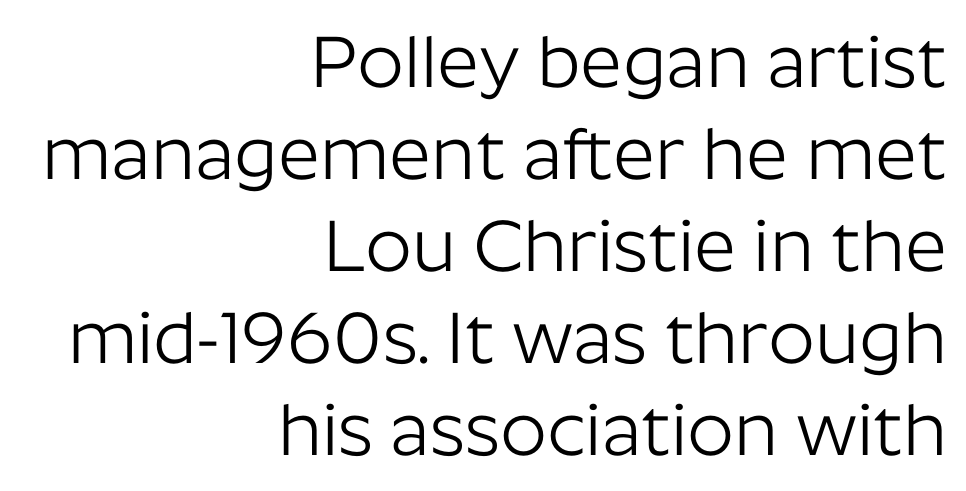
Font category for this specimen: sans-serif. Where is the straight margin? On the right. Letters rest on an invisible, unmarked baseline. Nope, not italic — everything's standing straight. The face used here is proportionally spaced, like ordinary book or web type. Is the type heavy? It reads as light-to-regular instead.
